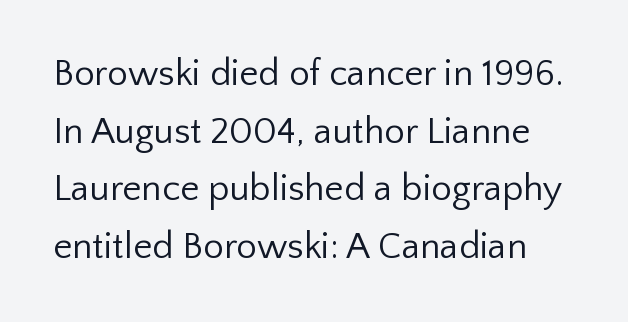
Q: Is the text bold? A: No.
Q: Is the text italic (slanted)? A: No, it is upright.
Q: Is the typeface a serif or a sans-serif typeface? A: Sans-serif.
Q: Is the text underlined? A: No.
Q: Is the spacing between letters normal or unusually wide? A: Normal.
Q: Is the spacing between lines tight, normal or loose? A: Normal.
Q: Width (condensed, normal, or wide)? A: Normal.
Q: Stroke contrast? A: Low.
Q: x-height? A: Medium.
Q: Monospaced? A: No.
